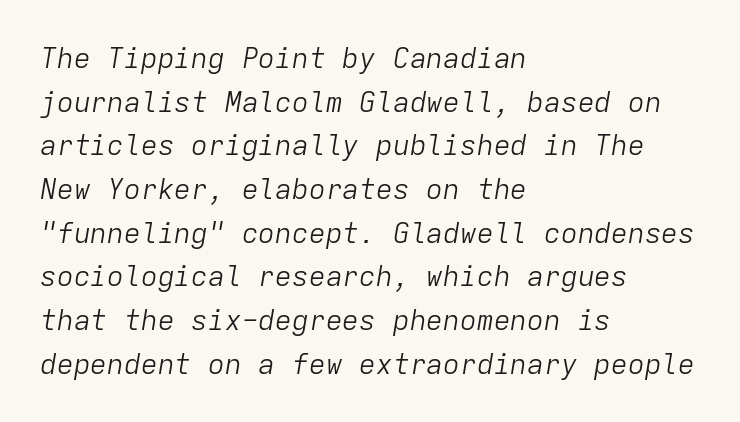
Just letters on the line, the space beneath them empty. Fixed-width glyphs throughout — classic coding-font behaviour. Slanted lettering throughout. Short note: letters normally spaced.
